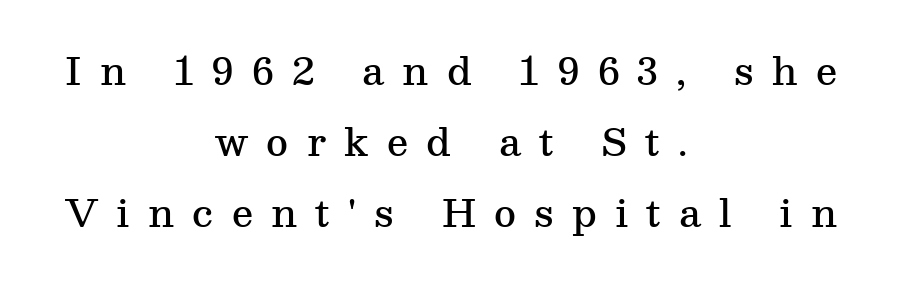
Q: Is the text bold? A: Semi-bold.
Q: Is the text italic (slanted)? A: No, it is upright.
Q: Is the typeface a serif or a sans-serif typeface? A: Serif.
Q: Is the text underlined? A: No.
Q: How is the paragraph aligned? A: Centered.
Q: Is the spacing between letters normal or unusually wide? A: Unusually wide.
Q: Width (condensed, normal, or wide)? A: Normal.
Q: Stroke contrast? A: Medium.
Q: x-height? A: Medium.
Q: Monospaced? A: No.
